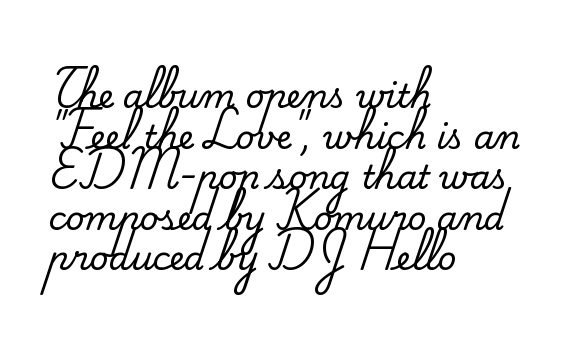
The compositor pushed each line to the left boundary. Words float on clear page, feet unadorned. Inter-character spacing is left at the font's built-in metrics. The letters advance in unequal steps, a hallmark of proportional type.
